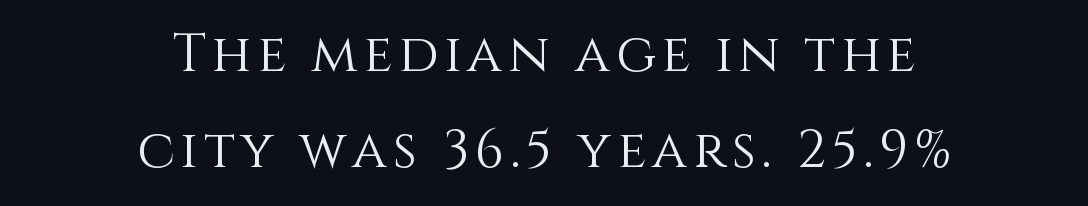
{"italic": "no", "bold": "no", "weight": "light", "width": "normal", "x_height": "large", "monospaced": "no", "underline": "no", "align": "center", "line_spacing_ratio": 1.81, "glyph_px": 53}
